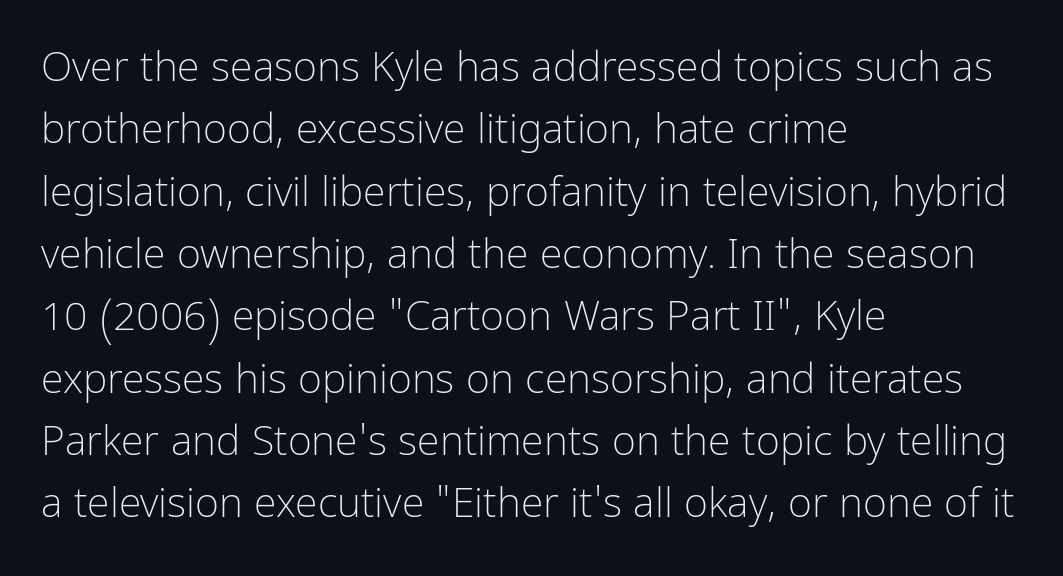
The image shows 41 px light, condensed sans-serif type, upright; set left-aligned, normal line spacing (1.52x), normal letter spacing, not underlined; low stroke contrast and a medium x-height.
